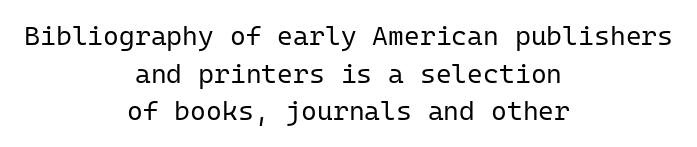
Q: Is the text bold? A: No.
Q: Is the text italic (slanted)? A: No, it is upright.
Q: Is the text underlined? A: No.
Q: How is the paragraph aligned? A: Centered.
Q: Is the spacing between letters normal or unusually wide? A: Normal.
Q: Is the spacing between lines tight, normal or loose? A: Normal.
